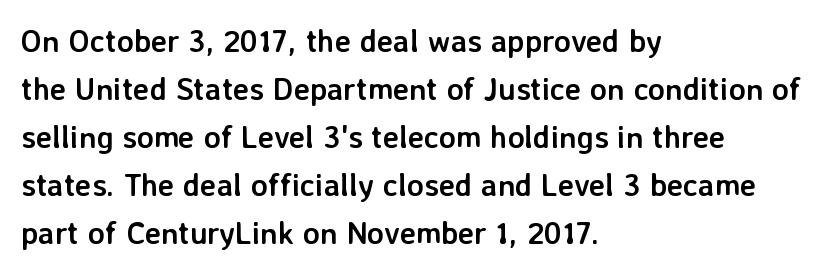
{"serif": "no", "italic": "no", "bold": "yes", "weight": "semibold", "width": "normal", "stroke_contrast": "low", "x_height": "medium", "monospaced": "no", "underline": "no", "align": "left", "line_spacing": "normal", "line_spacing_ratio": 1.55, "letter_spacing": "normal", "letter_spacing_em": 0.0, "glyph_px": 31}
